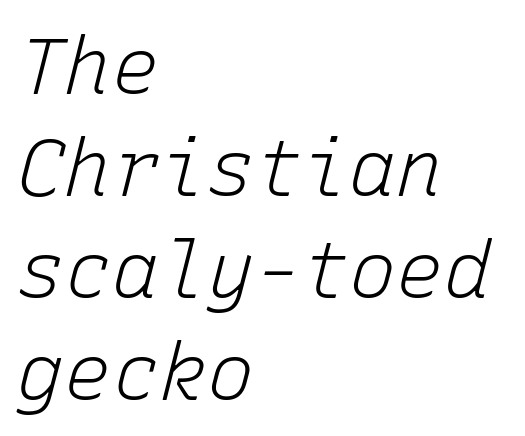
Nothing unusual about the tracking: characters are spaced as the font intends. The axis of the letterforms is tilted away from vertical. Reading down the column, the eye jumps a familiar distance to each next line. The passage is arranged the way most books set body copy — flush left. Underline: absent.
